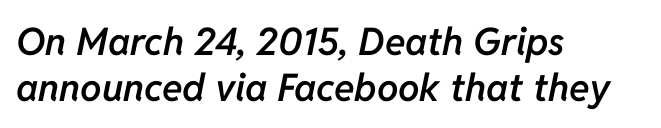
{"italic": "yes", "lean": "right", "slant_degrees": 11, "bold": "semi", "weight": "semibold", "width": "normal", "stroke_contrast": "low", "x_height": "medium", "monospaced": "no", "underline": "no", "align": "left", "line_spacing_ratio": 1.21, "letter_spacing": "normal", "letter_spacing_em": 0.0, "glyph_px": 38}
